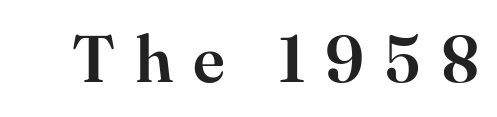
The letters advance in unequal steps, a hallmark of proportional type. These lines were composed using upright roman letters. The line texture is sparse and dotted thanks to wide tracking. The characters display serif detailing at their extremities.
